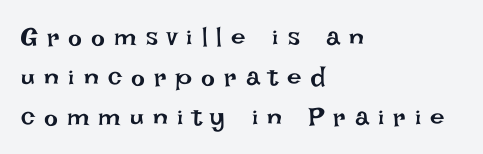
{"italic": "no", "bold": "no", "underline": "no", "align": "left", "line_spacing": "normal", "line_spacing_ratio": 1.53, "letter_spacing": "wide", "letter_spacing_em": 0.35, "glyph_px": 26}
